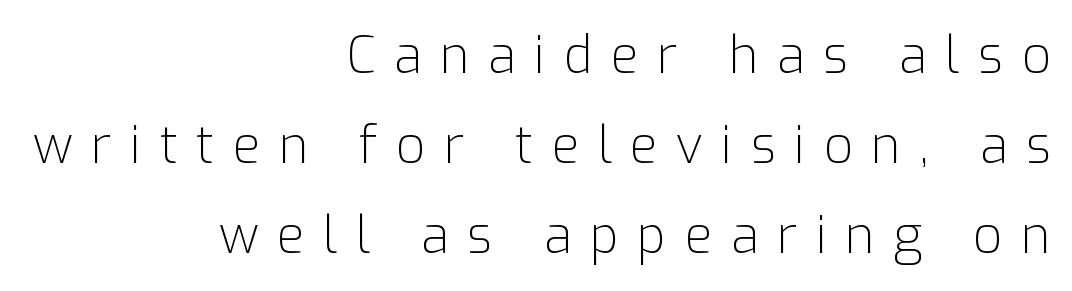
Q: Is the text bold? A: No.
Q: Is the text italic (slanted)? A: No, it is upright.
Q: Is the typeface a serif or a sans-serif typeface? A: Sans-serif.
Q: Is the text underlined? A: No.
Q: How is the paragraph aligned? A: Right-aligned.
Q: Is the spacing between letters normal or unusually wide? A: Unusually wide.
Q: Width (condensed, normal, or wide)? A: Normal.
Q: Stroke contrast? A: Low.
Q: x-height? A: Medium.
Q: Monospaced? A: No.
